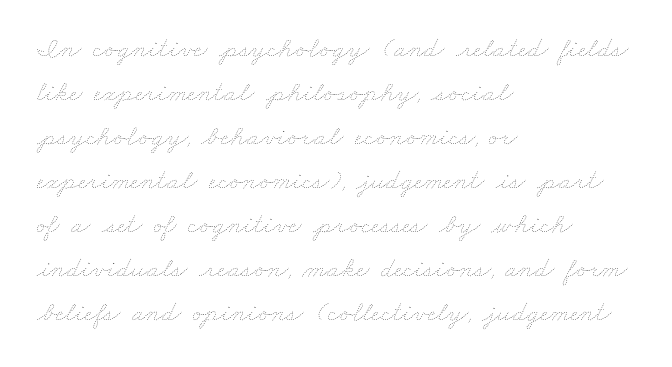
The image shows 28 px thin, wide type; set left-aligned, normal line spacing (1.57x), normal letter spacing, not underlined; low stroke contrast and a small x-height.
